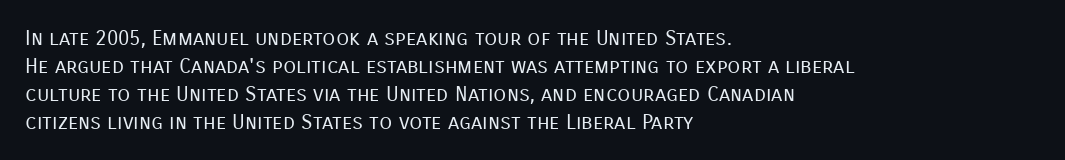
Q: Is the text bold? A: No.
Q: Is the text italic (slanted)? A: No, it is upright.
Q: Is the text underlined? A: No.
Q: How is the paragraph aligned? A: Left-aligned.
Q: Is the spacing between letters normal or unusually wide? A: Normal.
Q: Is the spacing between lines tight, normal or loose? A: Normal.
